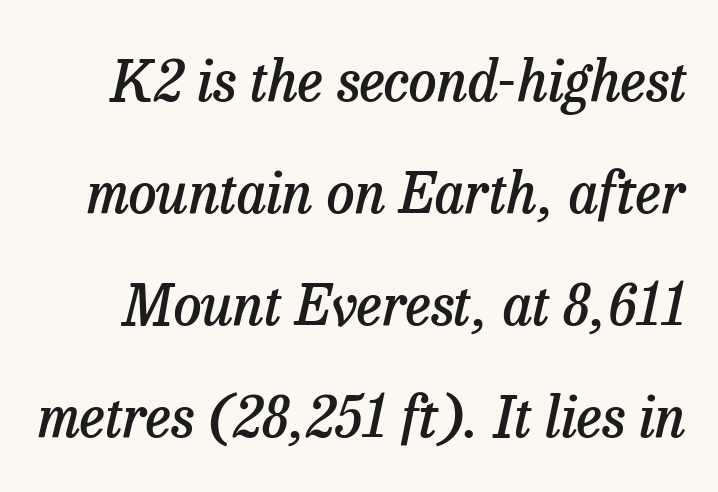
Q: Is the text bold? A: Semi-bold.
Q: Is the text italic (slanted)? A: Yes, it leans right by about 13 degrees.
Q: Is the typeface a serif or a sans-serif typeface? A: Serif.
Q: Is the text underlined? A: No.
Q: Is the spacing between letters normal or unusually wide? A: Normal.
Q: Is the spacing between lines tight, normal or loose? A: Loose.
Q: Width (condensed, normal, or wide)? A: Normal.
Q: Stroke contrast? A: Low.
Q: x-height? A: Medium.
Q: Monospaced? A: No.
